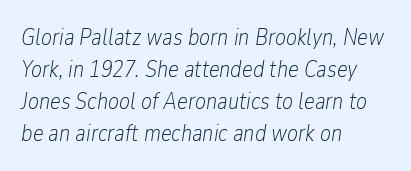
{"italic": "yes", "lean": "right", "slant_degrees": 9, "bold": "no", "underline": "no", "align": "left", "line_spacing": "normal", "line_spacing_ratio": 1.39, "letter_spacing": "normal", "letter_spacing_em": 0.0, "glyph_px": 23}
